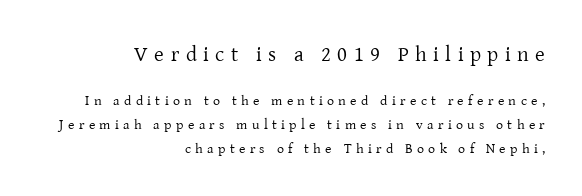
No word sits above an underline. The strokes are not fattened; the text isn't bold. Typeset ragged left — the right edge is the straight one. What's the leading like? Ordinary, nothing unusual. The type is letterspaced generously, with wide tracking. When letters stand straight like this, we call the style roman or upright.
